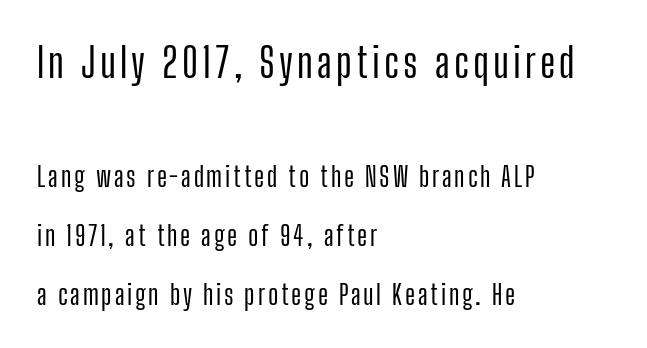
Every character sits straight up, as roman type does. You get the large type first, then a drop to smaller type. Descender tails drop into unmarked territory. The passage is arranged the way most books set body copy — flush left.
